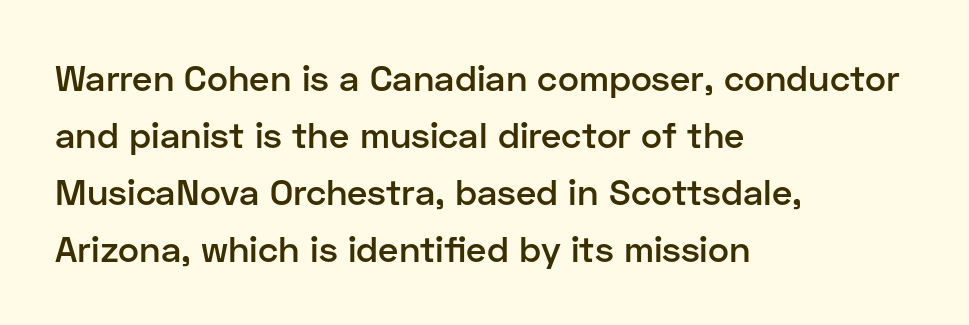
How heavy is the stroke? Medium-heavy — a semibold, shy of bold. If you drew a line through each stem, it would be perfectly vertical. Bare-footed words on every line. The font family rendered here belongs to the sans-serif group. Quick note: interline space is typical. Where is the straight margin? On the left.
